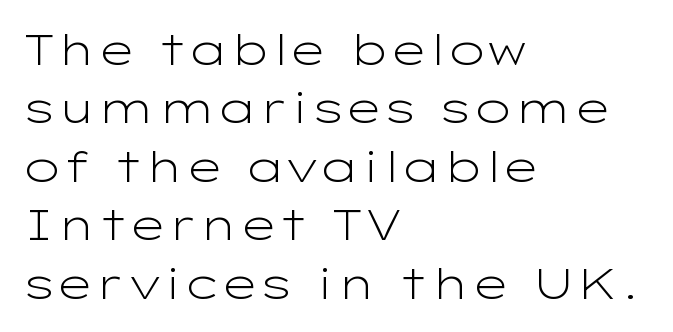
Q: Is the text bold? A: No.
Q: Is the text italic (slanted)? A: No, it is upright.
Q: Is the typeface a serif or a sans-serif typeface? A: Sans-serif.
Q: Is the text underlined? A: No.
Q: How is the paragraph aligned? A: Left-aligned.
Q: Is the spacing between letters normal or unusually wide? A: Normal.
Q: Is the spacing between lines tight, normal or loose? A: Normal.
Q: Width (condensed, normal, or wide)? A: Wide.
Q: Stroke contrast? A: Low.
Q: x-height? A: Medium.
Q: Monospaced? A: No.
